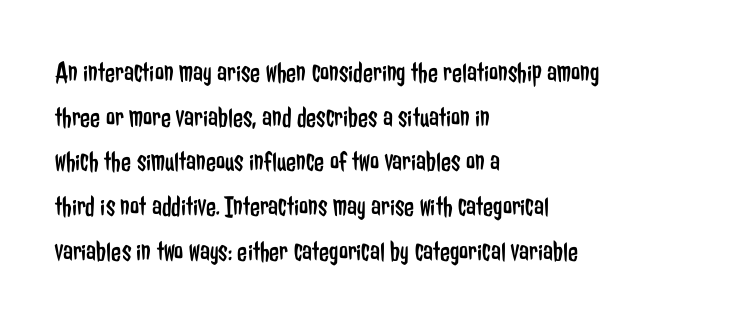
{"serif": "no", "italic": "no", "bold": "no", "weight": "regular", "width": "condensed", "stroke_contrast": "low", "x_height": "medium", "monospaced": "no", "underline": "no", "align": "left", "line_spacing": "normal", "line_spacing_ratio": 1.54, "letter_spacing": "normal", "letter_spacing_em": 0.0, "glyph_px": 29}
